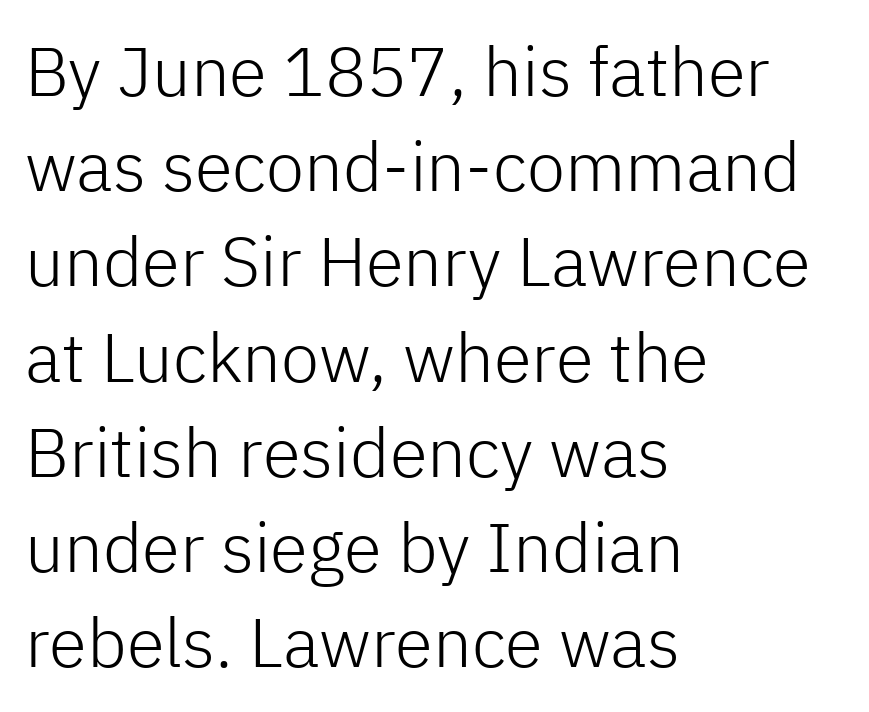
The image shows 69 px light sans-serif type, upright; set left-aligned, normal line spacing (1.38x), normal letter spacing, not underlined; low stroke contrast and a medium x-height.
